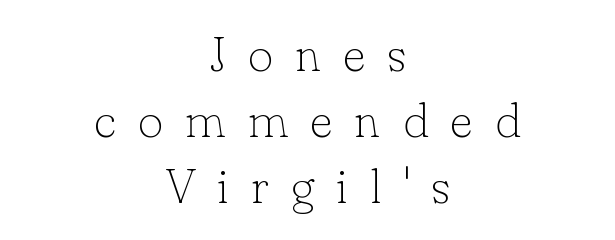
{"serif": "yes", "italic": "no", "bold": "no", "weight": "thin", "width": "normal", "stroke_contrast": "low", "x_height": "small", "monospaced": "no", "underline": "no", "align": "center", "line_spacing": "normal", "line_spacing_ratio": 1.35, "letter_spacing": "wide", "letter_spacing_em": 0.45, "glyph_px": 49}
